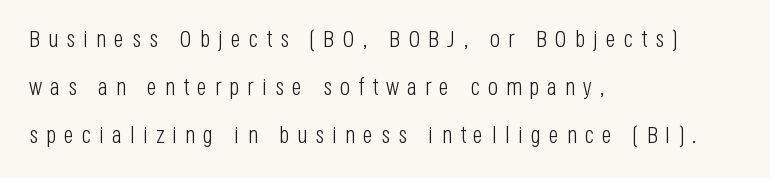
The image shows 24 px text type, upright; set left-aligned, loose line spacing (2.01x), unusually wide letter spacing (+0.33 em), not underlined.
